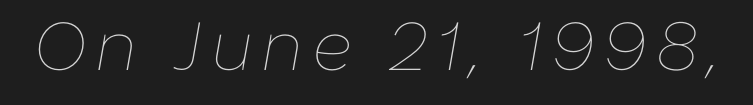
The image shows 68 px thin type, italic (leaning right); set not underlined; low stroke contrast and a medium x-height.
